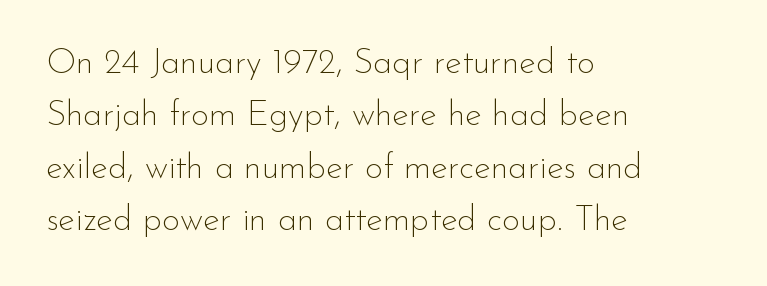
The image shows 35 px thin sans-serif type, upright; set left-aligned, normal line spacing (1.5x), normal letter spacing, not underlined; low stroke contrast and a small x-height.
